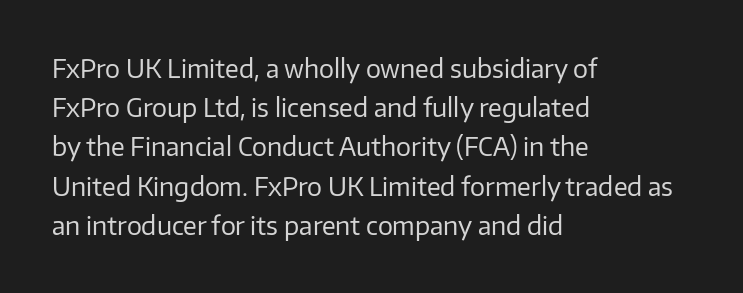
Is this a heavy cut? Hardly; it is regular or lighter. In CSS terms this would be text-align: left. Words appear dense and cohesive because spacing is normal. The gap between lines stays unmarked. Reading down the column, the eye jumps a familiar distance to each next line. This is roman type, the default non-slanted kind.
